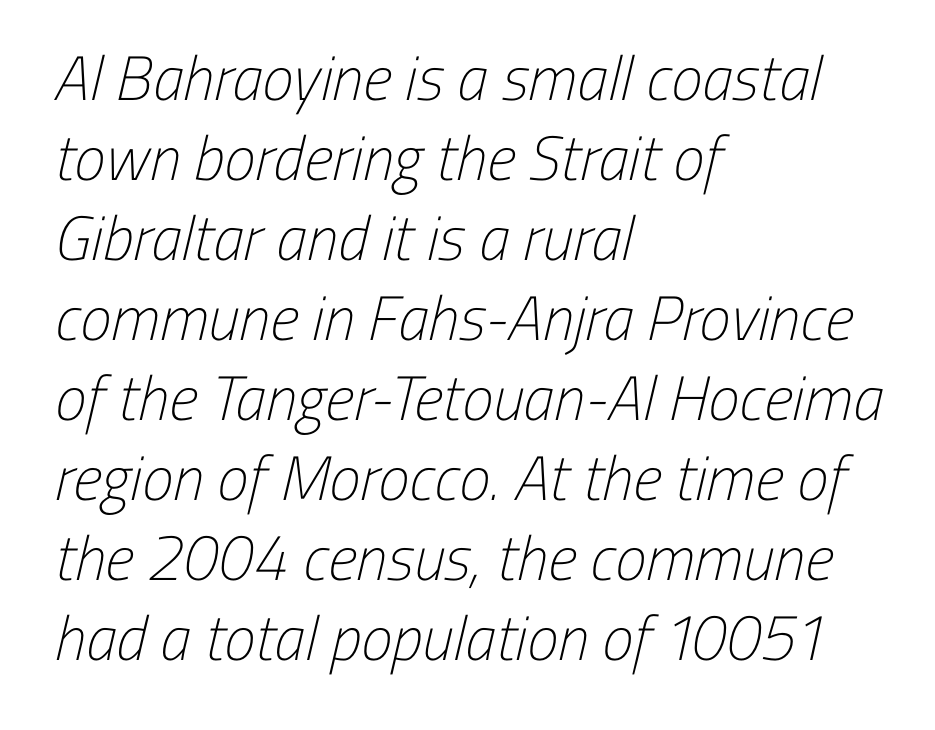
{"serif": "no", "bold": "no", "weight": "light", "width": "condensed", "stroke_contrast": "low", "x_height": "medium", "monospaced": "no", "underline": "no", "align": "left", "line_spacing": "normal", "line_spacing_ratio": 1.27, "letter_spacing": "normal", "letter_spacing_em": 0.0, "glyph_px": 63}
